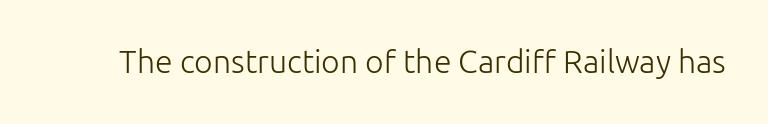
The image shows 32 px light sans-serif type, upright; set normal letter spacing, not underlined; low stroke contrast and a medium x-height.
